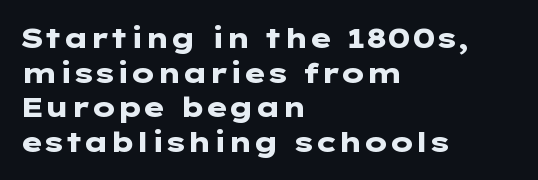
Q: Is the text bold? A: Yes.
Q: Is the text italic (slanted)? A: No, it is upright.
Q: Is the typeface a serif or a sans-serif typeface? A: Sans-serif.
Q: Is the text underlined? A: No.
Q: How is the paragraph aligned? A: Left-aligned.
Q: Is the spacing between letters normal or unusually wide? A: Normal.
Q: Width (condensed, normal, or wide)? A: Wide.
Q: Stroke contrast? A: Low.
Q: x-height? A: Medium.
